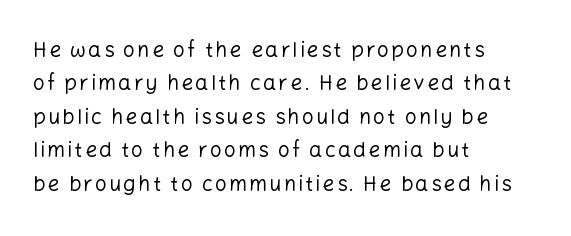
The image shows 21 px text type, upright; set left-aligned, normal line spacing (1.59x), not underlined.
